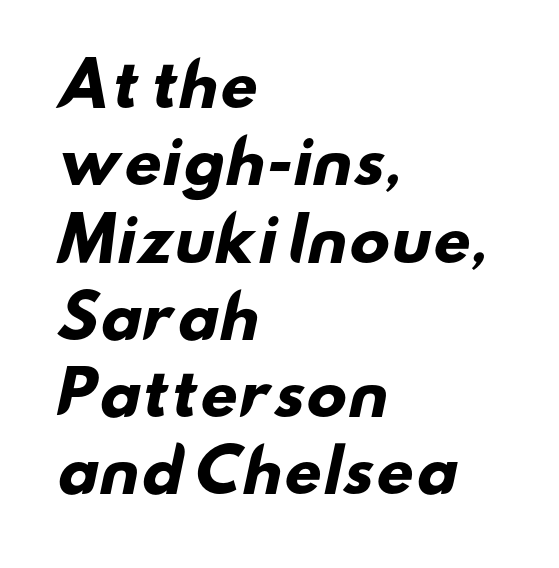
Q: Is the text bold? A: Yes.
Q: Is the typeface a serif or a sans-serif typeface? A: Sans-serif.
Q: Is the text underlined? A: No.
Q: How is the paragraph aligned? A: Left-aligned.
Q: Is the spacing between letters normal or unusually wide? A: Normal.
Q: Is the spacing between lines tight, normal or loose? A: Normal.
Q: Width (condensed, normal, or wide)? A: Wide.
Q: Stroke contrast? A: Low.
Q: x-height? A: Small.
Q: Monospaced? A: No.
